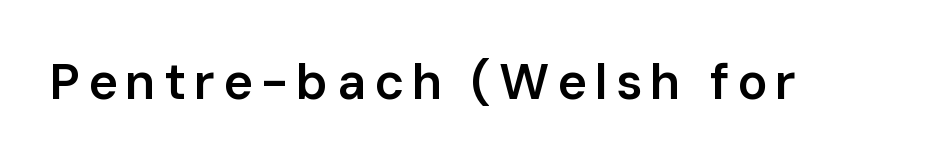
How heavy is the stroke? Medium-heavy — a semibold, shy of bold. The face used here is proportionally spaced, like ordinary book or web type. The foot of each line stays bare and open. This is sans-serif lettering, the kind often seen on screens and signage.
